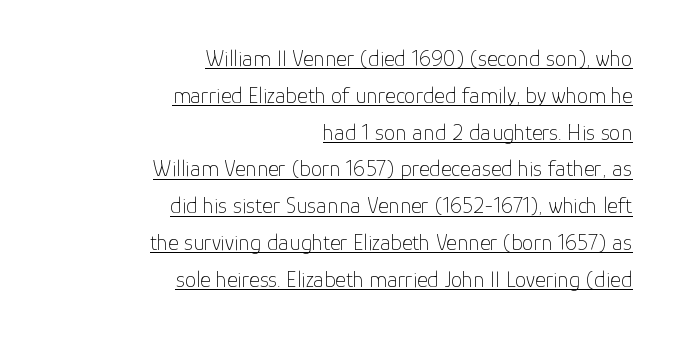
The image shows 23 px text type, upright; set right-aligned, normal line spacing (1.6x), normal letter spacing, underlined.
